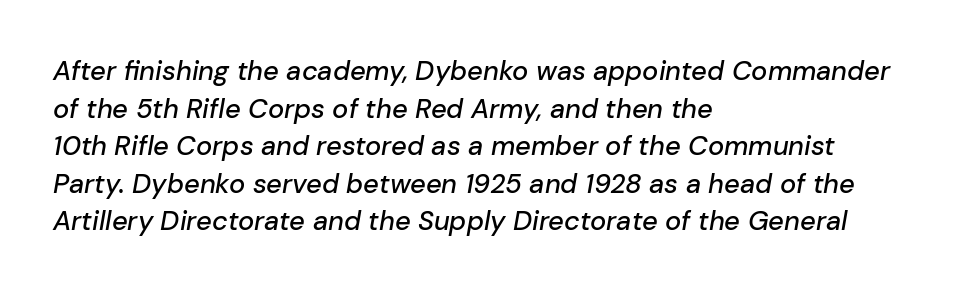
The image shows 27 px text type, italic (leaning right); set left-aligned, normal line spacing (1.39x), normal letter spacing, not underlined.
